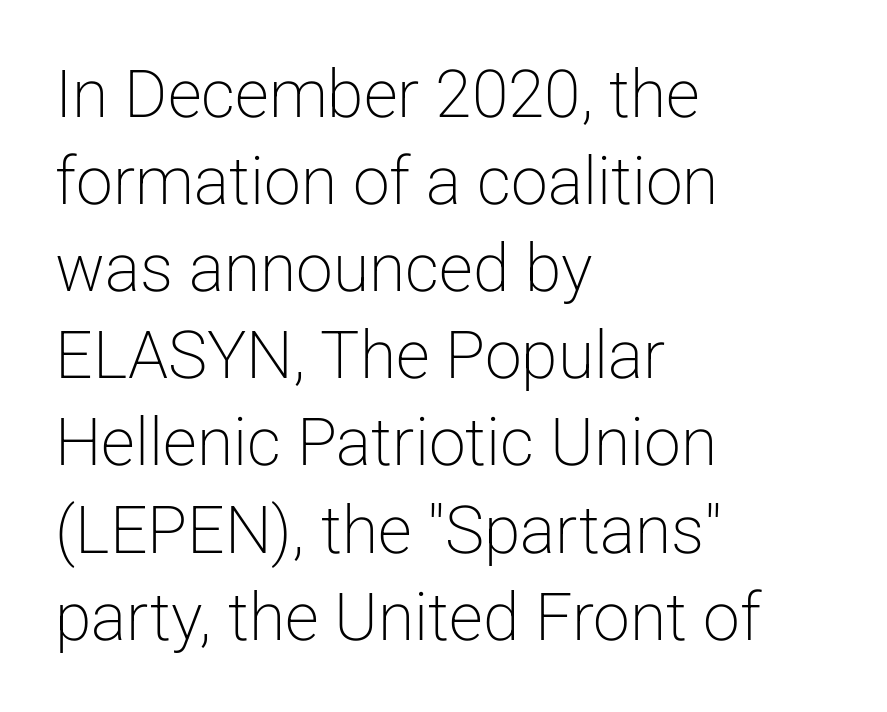
Q: Is the text bold? A: No.
Q: Is the text italic (slanted)? A: No, it is upright.
Q: Is the typeface a serif or a sans-serif typeface? A: Sans-serif.
Q: Is the text underlined? A: No.
Q: How is the paragraph aligned? A: Left-aligned.
Q: Is the spacing between letters normal or unusually wide? A: Normal.
Q: Is the spacing between lines tight, normal or loose? A: Normal.
Q: Width (condensed, normal, or wide)? A: Normal.
Q: Stroke contrast? A: Low.
Q: x-height? A: Medium.
Q: Monospaced? A: No.
